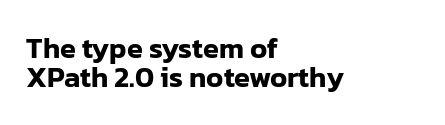
The gaps between neighbouring characters are ordinary and unremarkable. Is there much room between lines? No — they nearly touch. It's the straight-up-and-down kind of type. Horizontal alignment here is leftward, the default for most running prose. Check under the words: just untouched page.
